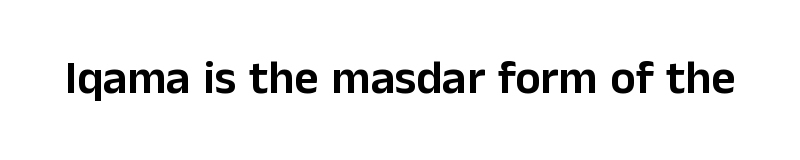
{"serif": "no", "italic": "no", "width": "normal", "stroke_contrast": "low", "x_height": "medium", "monospaced": "no", "underline": "no", "letter_spacing": "normal", "letter_spacing_em": 0.0, "glyph_px": 47}
